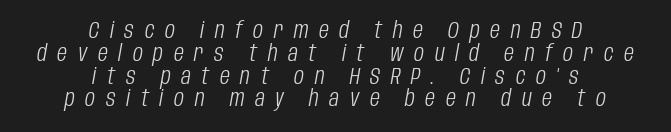
Q: Is the text bold? A: No.
Q: Is the text italic (slanted)? A: Yes, it leans right by about 10 degrees.
Q: Is the text underlined? A: No.
Q: How is the paragraph aligned? A: Centered.
Q: Is the spacing between letters normal or unusually wide? A: Unusually wide.
Q: Is the spacing between lines tight, normal or loose? A: Tight.
